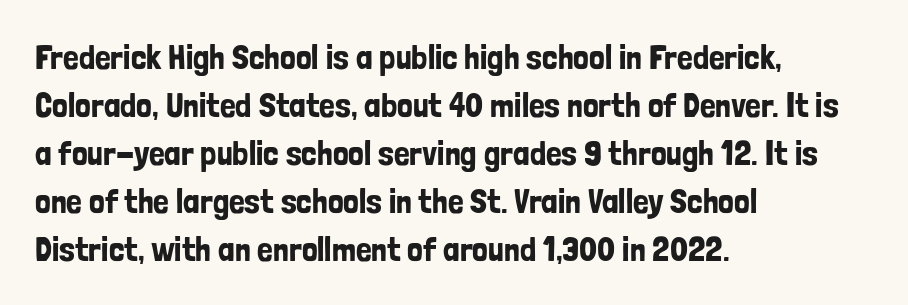
You could call the tracking neutral — neither tight nor loose. Here the designer chose a conventional face with non-uniform glyph widths. What's the leading like? Ordinary, nothing unusual. The lettering stays uniformly vertical, giving the passage a roman look. Beneath every word, the page is bare.
